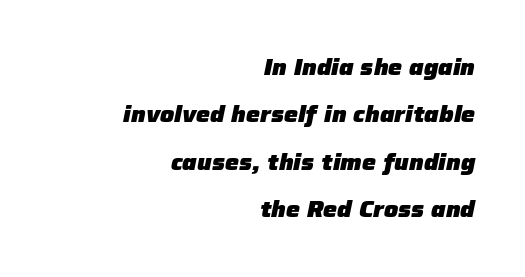
One-word summary of the alignment: right. Look at the tracking — it's just the regular setting, nothing added. Underline: absent. As a designer I'd log this as weight 700, bold.
